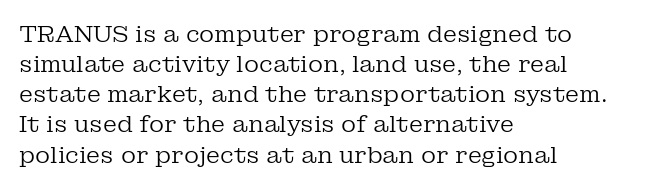
Q: Is the text bold? A: No.
Q: Is the text italic (slanted)? A: No, it is upright.
Q: Is the text underlined? A: No.
Q: How is the paragraph aligned? A: Left-aligned.
Q: Is the spacing between letters normal or unusually wide? A: Normal.
Q: Is the spacing between lines tight, normal or loose? A: Normal.
